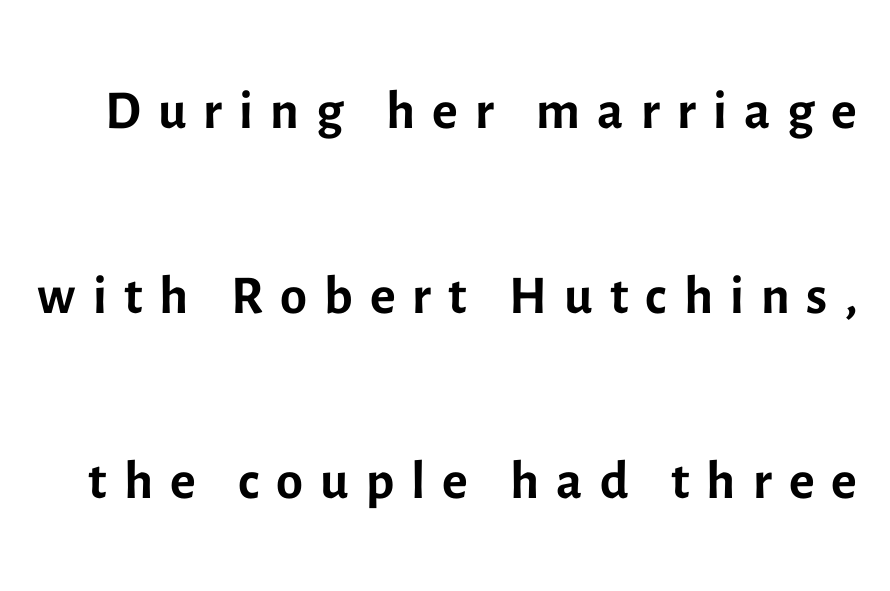
The image shows 78 px regular-weight sans-serif type, upright; set loose line spacing (2.37x), unusually wide letter spacing (+0.22 em), not underlined; a medium x-height.
